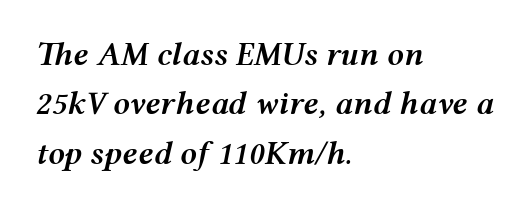
The passage is arranged the way most books set body copy — flush left. Does extra space separate the letters? No, they use regular spacing. What's the leading like? Ordinary, nothing unusual. When letters slant like this, we call the style italic.
